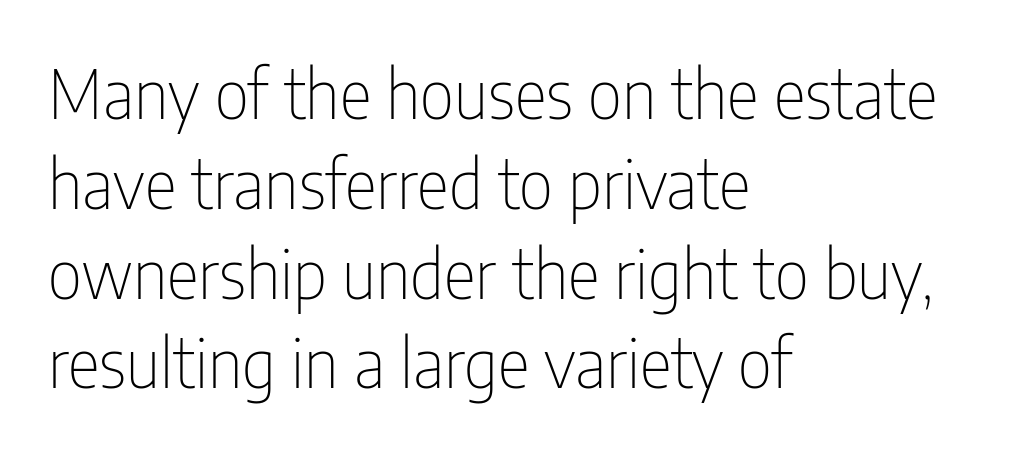
{"serif": "no", "italic": "no", "bold": "no", "weight": "thin", "width": "condensed", "stroke_contrast": "low", "x_height": "medium", "monospaced": "no", "underline": "no", "align": "left", "line_spacing": "normal", "line_spacing_ratio": 1.32, "letter_spacing": "normal", "letter_spacing_em": 0.0, "glyph_px": 68}
